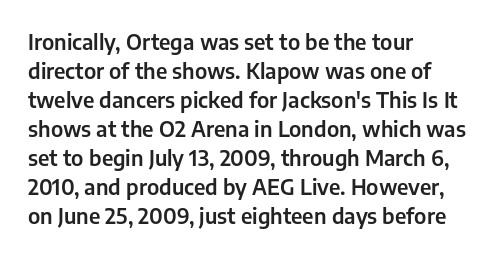
Does the leading feel generous? No, just average. Nobody touched the tracking dial on this one. This is the regular roman posture of the typeface. Visually the block forms a straight wall on the left and a jagged coastline on the right.
